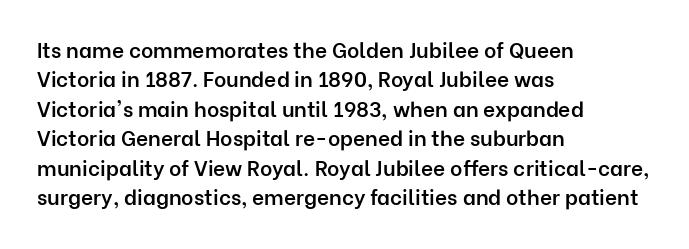
The image shows 21 px text type, upright; set left-aligned, normal line spacing (1.4x), normal letter spacing, not underlined.
